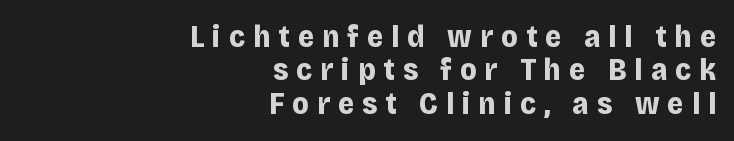
The image shows 31 px bold sans-serif type, upright; set right-aligned, tight line spacing (1.08x), unusually wide letter spacing (+0.26 em), not underlined; low stroke contrast and a large x-height.
